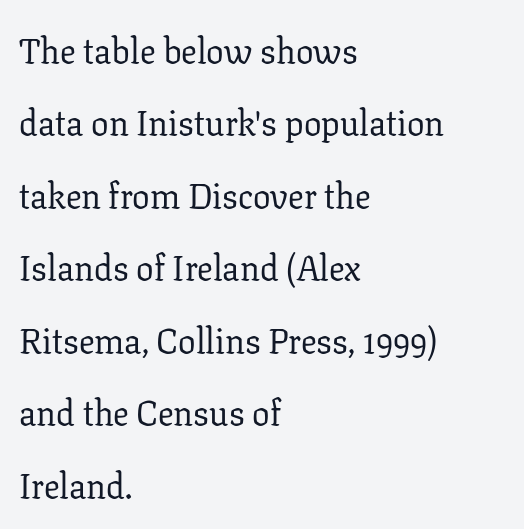
Q: Is the text bold? A: No.
Q: Is the text italic (slanted)? A: No, it is upright.
Q: Is the typeface a serif or a sans-serif typeface? A: Serif.
Q: Is the text underlined? A: No.
Q: How is the paragraph aligned? A: Left-aligned.
Q: Is the spacing between letters normal or unusually wide? A: Normal.
Q: Is the spacing between lines tight, normal or loose? A: Loose.
Q: Width (condensed, normal, or wide)? A: Normal.
Q: Stroke contrast? A: Low.
Q: x-height? A: Medium.
Q: Monospaced? A: No.
